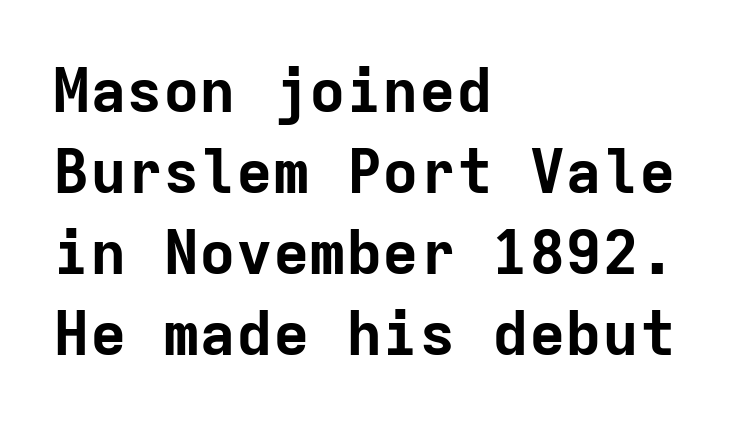
{"serif": "no", "italic": "no", "bold": "yes", "weight": "bold", "width": "normal", "stroke_contrast": "low", "x_height": "medium", "monospaced": "yes", "underline": "no", "align": "left", "line_spacing": "normal", "line_spacing_ratio": 1.33, "letter_spacing": "normal", "letter_spacing_em": 0.0, "glyph_px": 61}
